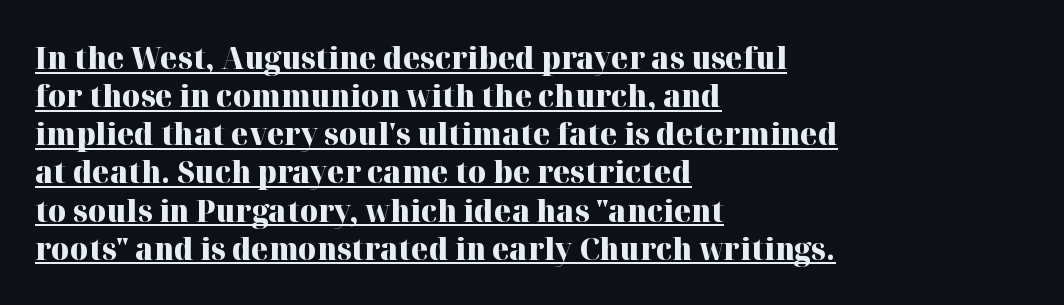
These lines are rendered in a variable-pitch font. You could call the tracking neutral — neither tight nor loose. This is underlined copy, the kind a proofreader might mark for attention. The typesetter chose a ragged-right arrangement here.
